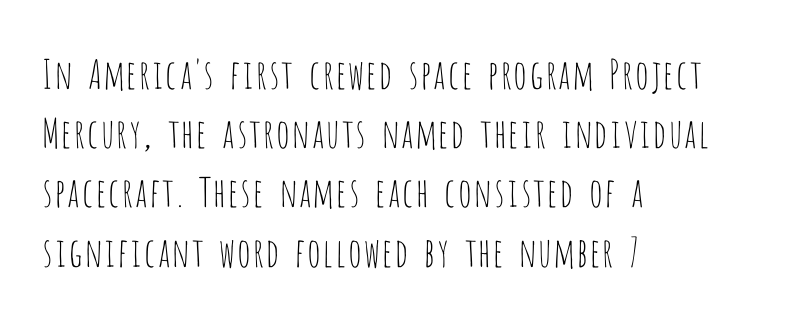
{"serif": "no", "italic": "no", "bold": "no", "weight": "thin", "width": "condensed", "stroke_contrast": "low", "x_height": "large", "monospaced": "no", "underline": "no", "align": "left", "line_spacing": "normal", "line_spacing_ratio": 1.48, "letter_spacing": "normal", "letter_spacing_em": 0.0, "glyph_px": 40}
